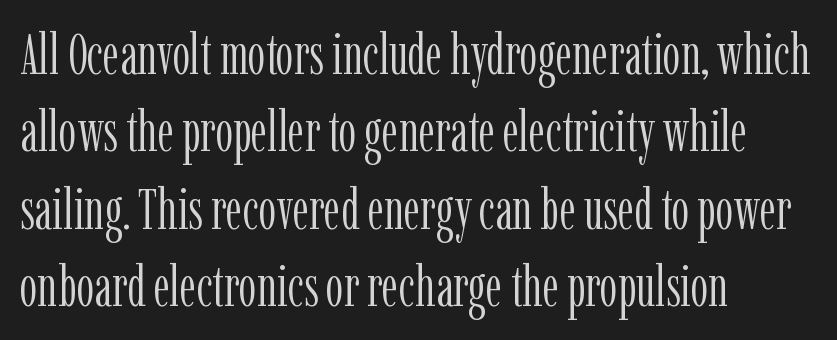
The image shows 56 px light, condensed serif type, upright; set left-aligned, normal line spacing (1.38x), normal letter spacing, not underlined; low stroke contrast and a medium x-height.
